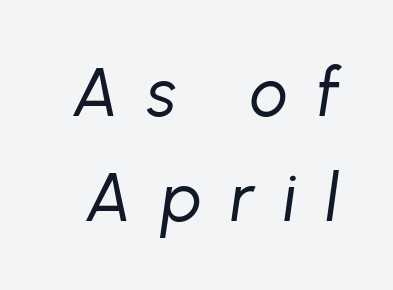
The image shows 67 px regular-weight type, italic (leaning right); set normal line spacing (1.56x), unusually wide letter spacing (+0.43 em), not underlined; low stroke contrast and a medium x-height.
